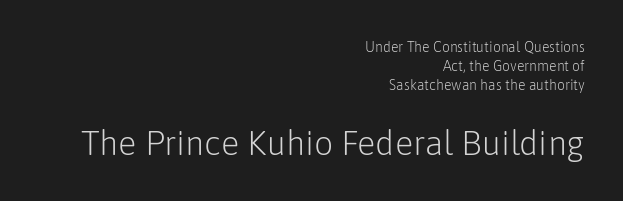
The image shows 34 px light sans-serif type, upright; set right-aligned, normal line spacing (1.37x), normal letter spacing, not underlined; the second (bottom) block is 2.43x larger; low stroke contrast and a medium x-height.
